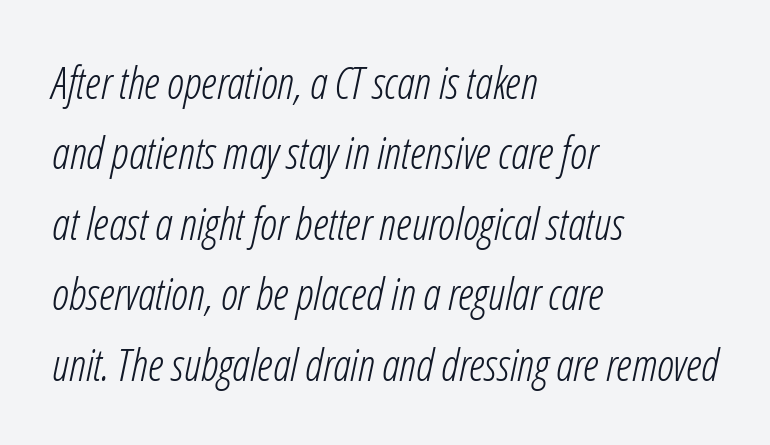
Q: Is the text bold? A: No.
Q: Is the text italic (slanted)? A: Yes, it leans right by about 12 degrees.
Q: Is the text underlined? A: No.
Q: How is the paragraph aligned? A: Left-aligned.
Q: Is the spacing between letters normal or unusually wide? A: Normal.
Q: Is the spacing between lines tight, normal or loose? A: Normal.
Q: Width (condensed, normal, or wide)? A: Condensed.
Q: Stroke contrast? A: Low.
Q: x-height? A: Medium.
Q: Monospaced? A: No.
